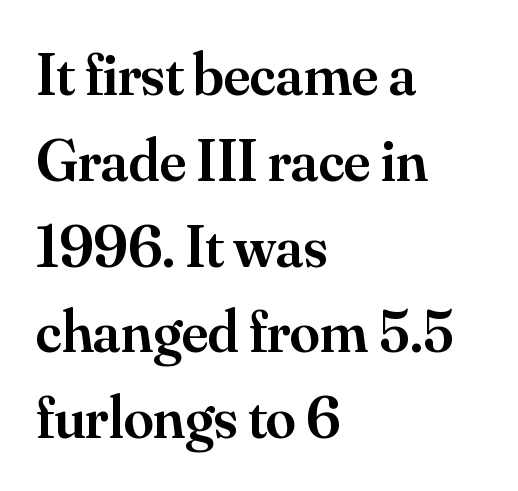
The image shows 60 px semibold serif type, upright; set left-aligned, normal line spacing (1.43x), normal letter spacing, not underlined; medium stroke contrast and a small x-height.
